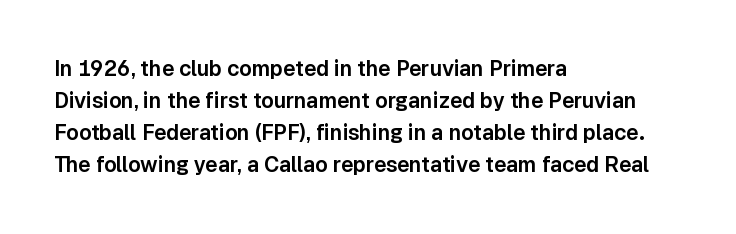
Q: Is the text italic (slanted)? A: No, it is upright.
Q: Is the text underlined? A: No.
Q: How is the paragraph aligned? A: Left-aligned.
Q: Is the spacing between letters normal or unusually wide? A: Normal.
Q: Is the spacing between lines tight, normal or loose? A: Normal.
